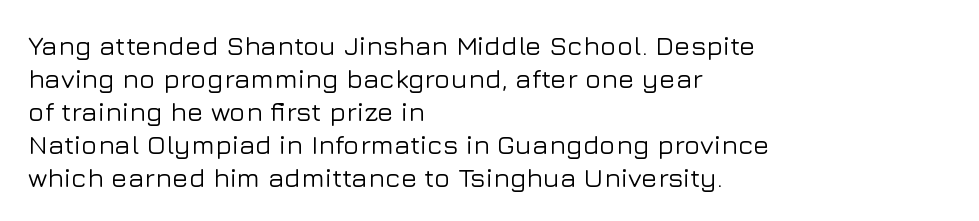
The image shows 27 px text type, upright; set left-aligned, line spacing 1.22x, normal letter spacing, not underlined.
